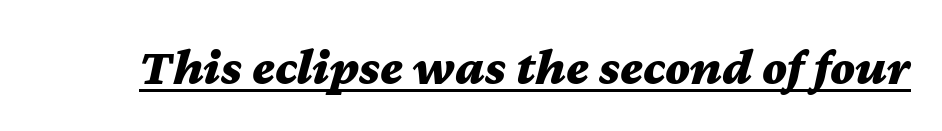
The image shows 52 px bold, wide type, italic (leaning right); set normal letter spacing, underlined; medium stroke contrast and a medium x-height.
